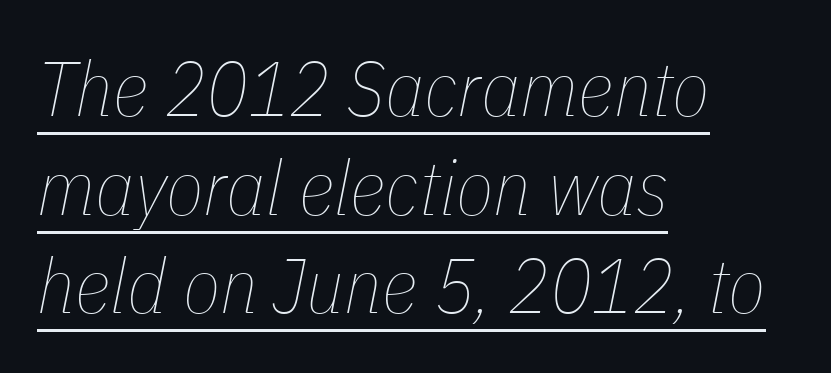
{"italic": "yes", "lean": "right", "slant_degrees": 11, "bold": "no", "weight": "thin", "width": "condensed", "stroke_contrast": "low", "x_height": "medium", "monospaced": "no", "underline": "yes", "align": "left", "line_spacing": "normal", "line_spacing_ratio": 1.28, "letter_spacing": "normal", "letter_spacing_em": 0.0, "glyph_px": 77}
